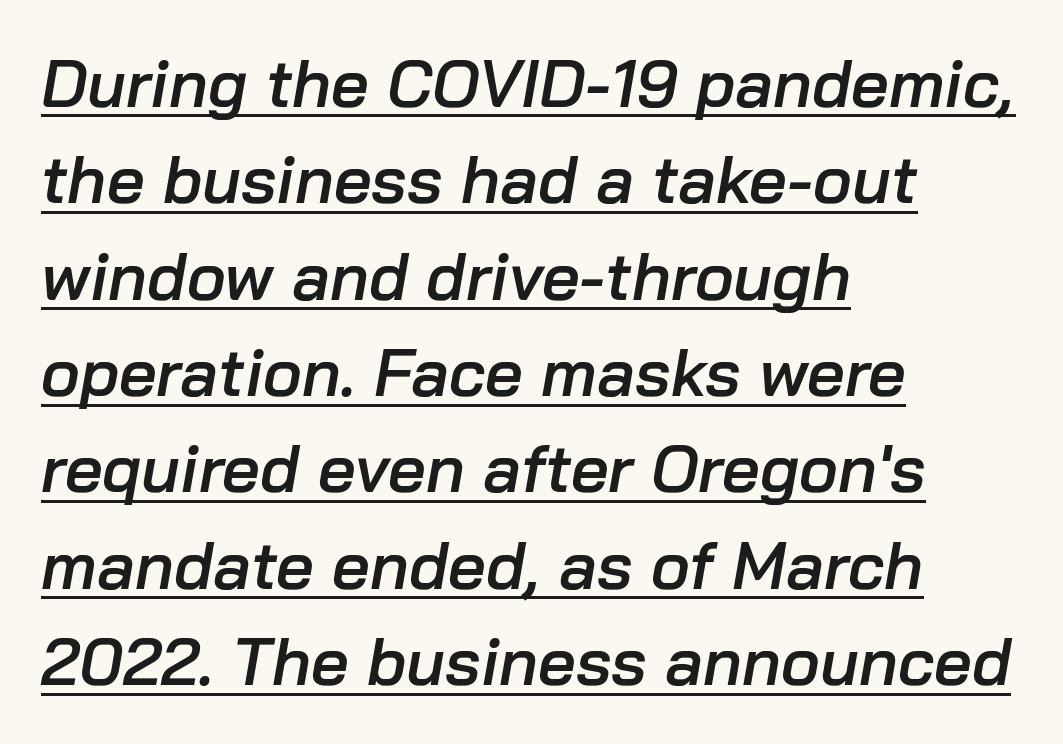
The image shows 66 px semibold type, italic (leaning right); set left-aligned, normal line spacing (1.46x), normal letter spacing, underlined; low stroke contrast and a medium x-height.
